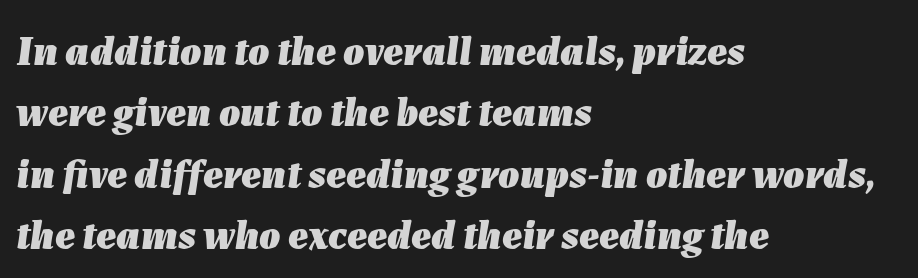
Q: Is the text bold? A: Yes.
Q: Is the text italic (slanted)? A: Yes, it leans right by about 7 degrees.
Q: Is the text underlined? A: No.
Q: How is the paragraph aligned? A: Left-aligned.
Q: Is the spacing between letters normal or unusually wide? A: Normal.
Q: Is the spacing between lines tight, normal or loose? A: Normal.
Q: Width (condensed, normal, or wide)? A: Normal.
Q: Stroke contrast? A: Low.
Q: x-height? A: Medium.
Q: Monospaced? A: No.
